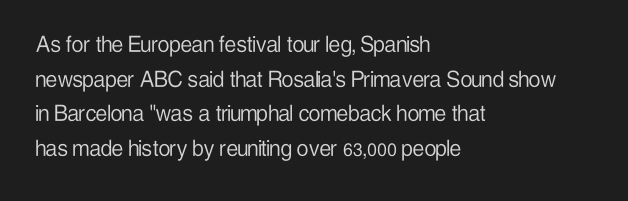
The image shows 26 px text type, upright; set left-aligned, normal line spacing (1.33x), normal letter spacing, not underlined.
